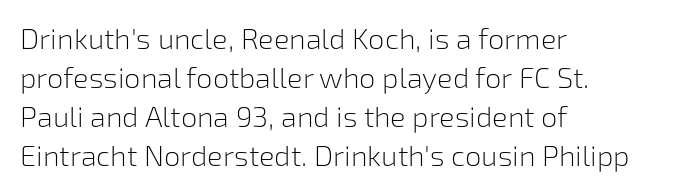
The image shows 29 px light sans-serif type, upright; set left-aligned, normal line spacing (1.35x), normal letter spacing, not underlined; low stroke contrast and a medium x-height.
